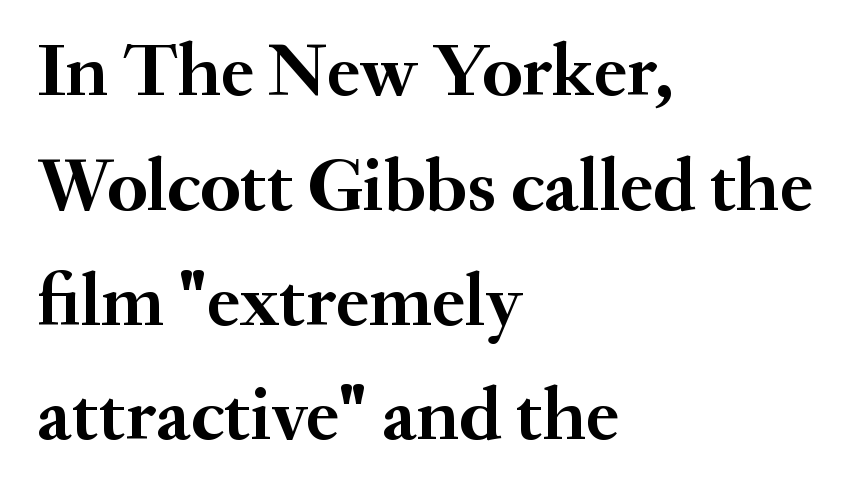
Q: Is the text bold? A: Yes.
Q: Is the text italic (slanted)? A: No, it is upright.
Q: Is the typeface a serif or a sans-serif typeface? A: Serif.
Q: Is the text underlined? A: No.
Q: How is the paragraph aligned? A: Left-aligned.
Q: Is the spacing between letters normal or unusually wide? A: Normal.
Q: Is the spacing between lines tight, normal or loose? A: Normal.
Q: Width (condensed, normal, or wide)? A: Normal.
Q: Stroke contrast? A: Medium.
Q: x-height? A: Small.
Q: Monospaced? A: No.
